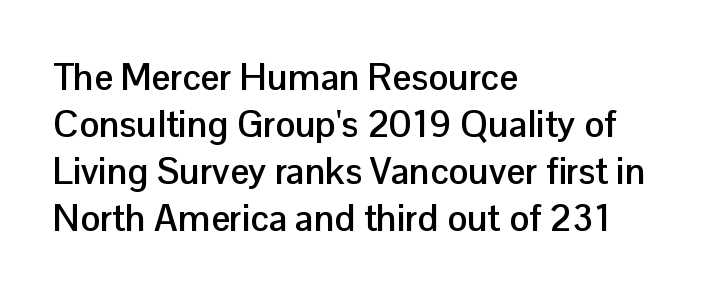
{"serif": "no", "italic": "no", "bold": "yes", "weight": "semibold", "width": "normal", "stroke_contrast": "low", "x_height": "medium", "monospaced": "no", "underline": "no", "align": "left", "line_spacing": "normal", "line_spacing_ratio": 1.27, "letter_spacing": "normal", "letter_spacing_em": 0.0, "glyph_px": 37}
